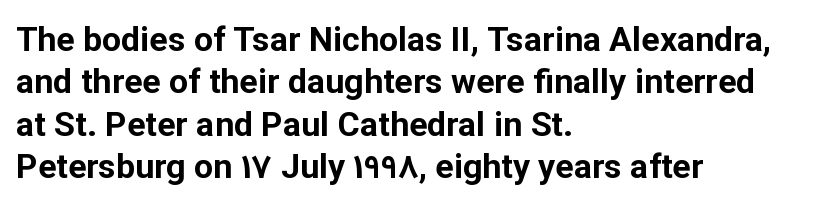
Q: Is the text bold? A: Yes.
Q: Is the text italic (slanted)? A: No, it is upright.
Q: Is the typeface a serif or a sans-serif typeface? A: Sans-serif.
Q: Is the text underlined? A: No.
Q: How is the paragraph aligned? A: Left-aligned.
Q: Is the spacing between letters normal or unusually wide? A: Normal.
Q: Is the spacing between lines tight, normal or loose? A: Normal.
Q: Width (condensed, normal, or wide)? A: Normal.
Q: Stroke contrast? A: Low.
Q: x-height? A: Medium.
Q: Monospaced? A: No.
